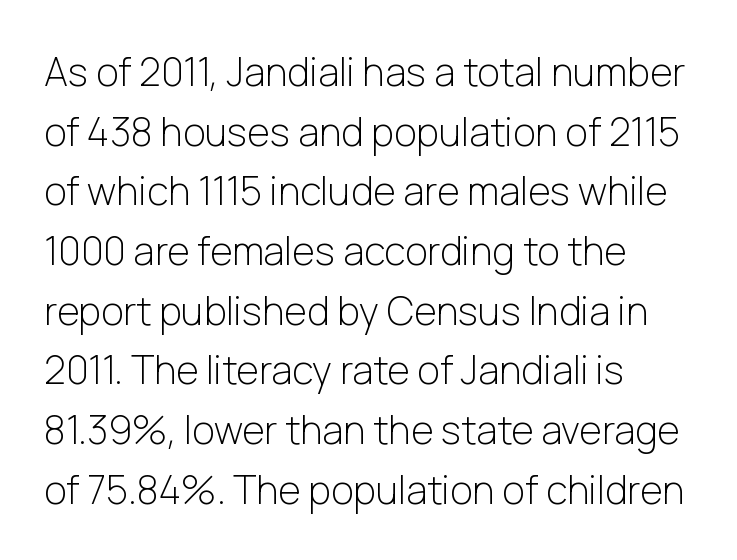
{"serif": "no", "italic": "no", "bold": "no", "weight": "light", "width": "normal", "stroke_contrast": "low", "x_height": "medium", "monospaced": "no", "underline": "no", "align": "left", "line_spacing": "normal", "line_spacing_ratio": 1.53, "letter_spacing": "normal", "letter_spacing_em": 0.0, "glyph_px": 39}
